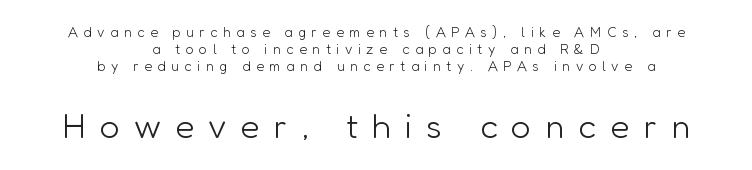
Q: Is the text bold? A: No.
Q: Is the text italic (slanted)? A: No, it is upright.
Q: Is the typeface a serif or a sans-serif typeface? A: Sans-serif.
Q: Is the text underlined? A: No.
Q: How is the paragraph aligned? A: Centered.
Q: Is the spacing between letters normal or unusually wide? A: Unusually wide.
Q: Which block of text is set in a larger size, the first (top) or the second (bottom)? A: The second (bottom) one.
Q: Width (condensed, normal, or wide)? A: Normal.
Q: Stroke contrast? A: Low.
Q: x-height? A: Medium.
Q: Monospaced? A: No.
